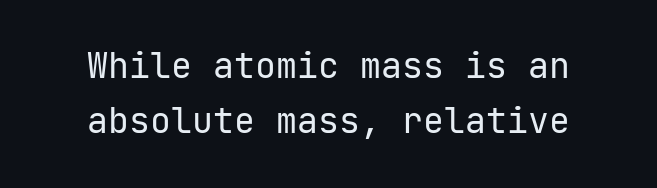
Q: Is the text bold? A: No.
Q: Is the text italic (slanted)? A: No, it is upright.
Q: Is the typeface a serif or a sans-serif typeface? A: Sans-serif.
Q: Is the text underlined? A: No.
Q: How is the paragraph aligned? A: Centered.
Q: Is the spacing between letters normal or unusually wide? A: Normal.
Q: Is the spacing between lines tight, normal or loose? A: Normal.
Q: Width (condensed, normal, or wide)? A: Normal.
Q: Stroke contrast? A: Low.
Q: x-height? A: Medium.
Q: Monospaced? A: Yes.
